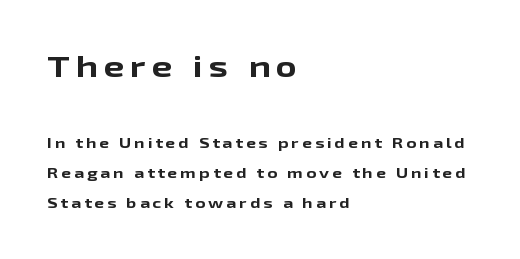
The image shows 29 px bold, wide sans-serif type, upright; set left-aligned, loose line spacing (2.16x), unusually wide letter spacing (+0.22 em), not underlined; the first (top) block is 2.07x larger; low stroke contrast and a medium x-height.
